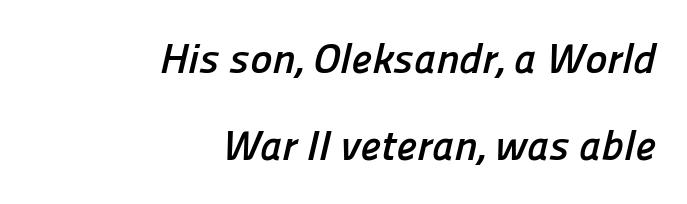
Q: Is the text bold? A: Yes.
Q: Is the typeface a serif or a sans-serif typeface? A: Sans-serif.
Q: Is the text underlined? A: No.
Q: How is the paragraph aligned? A: Right-aligned.
Q: Is the spacing between letters normal or unusually wide? A: Normal.
Q: Is the spacing between lines tight, normal or loose? A: Loose.
Q: Width (condensed, normal, or wide)? A: Normal.
Q: Stroke contrast? A: Low.
Q: x-height? A: Medium.
Q: Monospaced? A: No.
